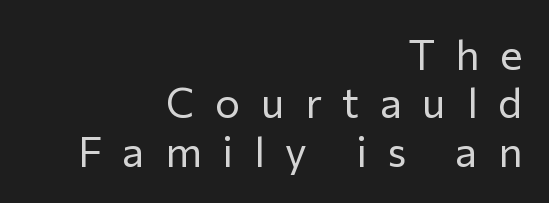
The image shows 42 px regular-weight sans-serif type, upright; set right-aligned, tight line spacing (1.15x), unusually wide letter spacing (+0.49 em), not underlined; low stroke contrast and a medium x-height.
